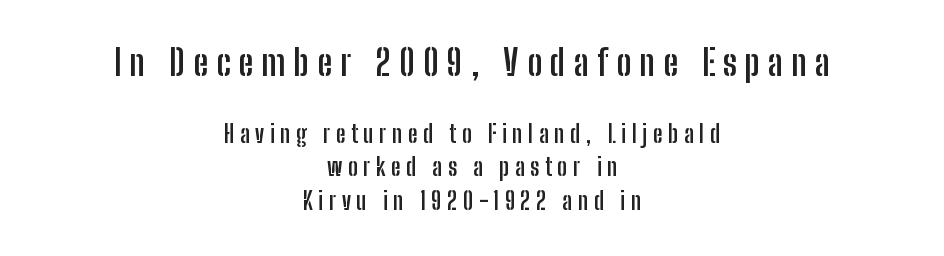
The words here are not underlined. These lines carry a lot of weight — the face is fully bold. Interline gaps are of average width in this sample. Is this a fixed-width face? No — the glyphs have proportional, varying widths.
